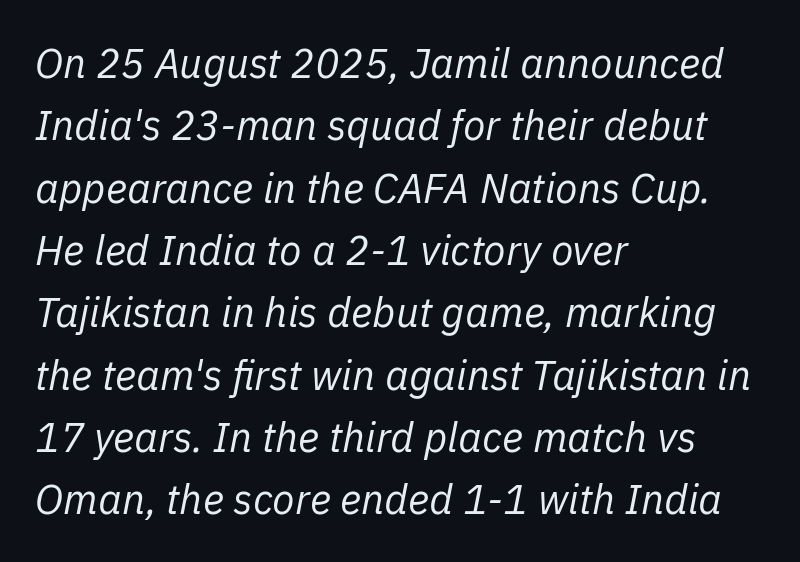
The typesetting does not lean heavy: it is not bold. The rendering uses natural spacing where letterforms have individual widths. Posture: slanted. The space directly below the letters is spotless. Compared with typical paragraphs, the rows here are spaced about the same.
